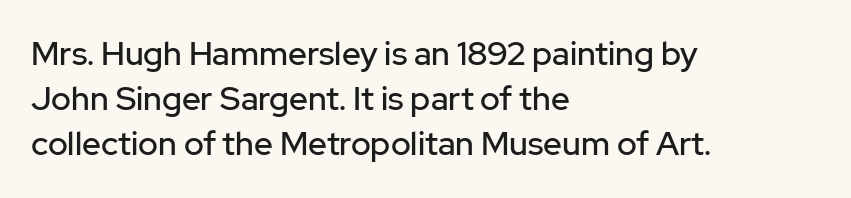
The image shows 33 px sans-serif type, upright; set left-aligned, normal line spacing (1.37x), normal letter spacing, not underlined; low stroke contrast and a medium x-height.
